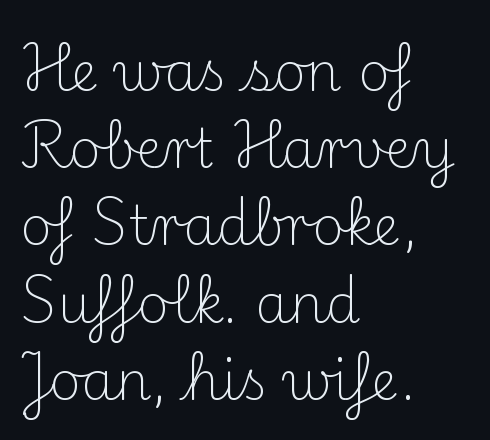
Q: Is the text bold? A: No.
Q: Is the text italic (slanted)? A: No, it is upright.
Q: Is the typeface a serif or a sans-serif typeface? A: Serif.
Q: Is the text underlined? A: No.
Q: How is the paragraph aligned? A: Left-aligned.
Q: Is the spacing between letters normal or unusually wide? A: Normal.
Q: Is the spacing between lines tight, normal or loose? A: Normal.
Q: Width (condensed, normal, or wide)? A: Normal.
Q: Stroke contrast? A: Medium.
Q: x-height? A: Small.
Q: Monospaced? A: No.
